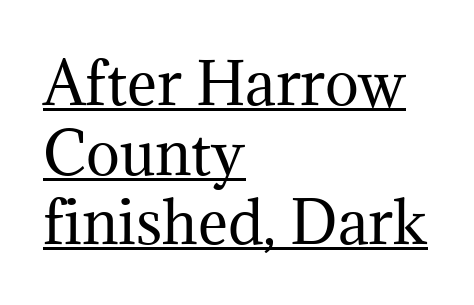
The image shows 57 px regular-weight serif type, upright; set left-aligned, line spacing 1.22x, normal letter spacing, underlined; medium stroke contrast and a medium x-height.
